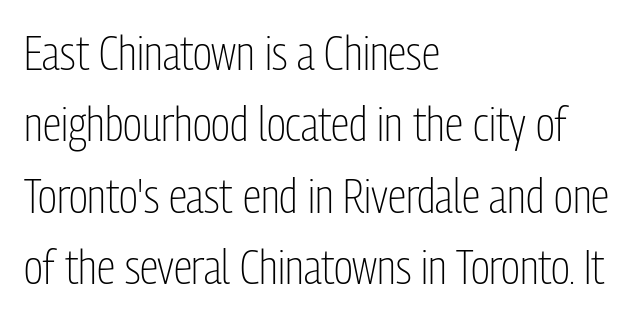
{"serif": "no", "italic": "no", "bold": "no", "weight": "light", "width": "condensed", "stroke_contrast": "low", "x_height": "medium", "monospaced": "no", "underline": "no", "align": "left", "line_spacing": "normal", "line_spacing_ratio": 1.52, "letter_spacing": "normal", "letter_spacing_em": 0.0, "glyph_px": 47}
